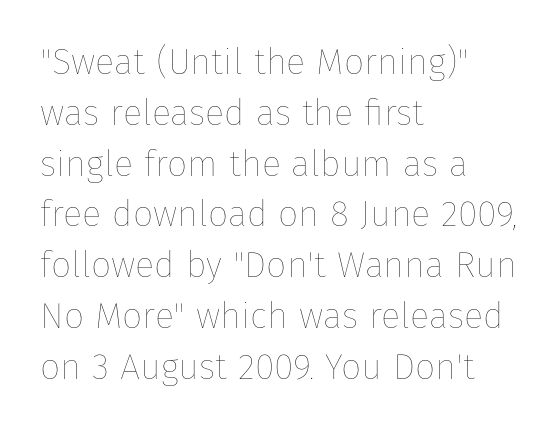
The image shows 36 px thin type, upright; set left-aligned, normal line spacing (1.41x), normal letter spacing, not underlined; low stroke contrast and a medium x-height.
